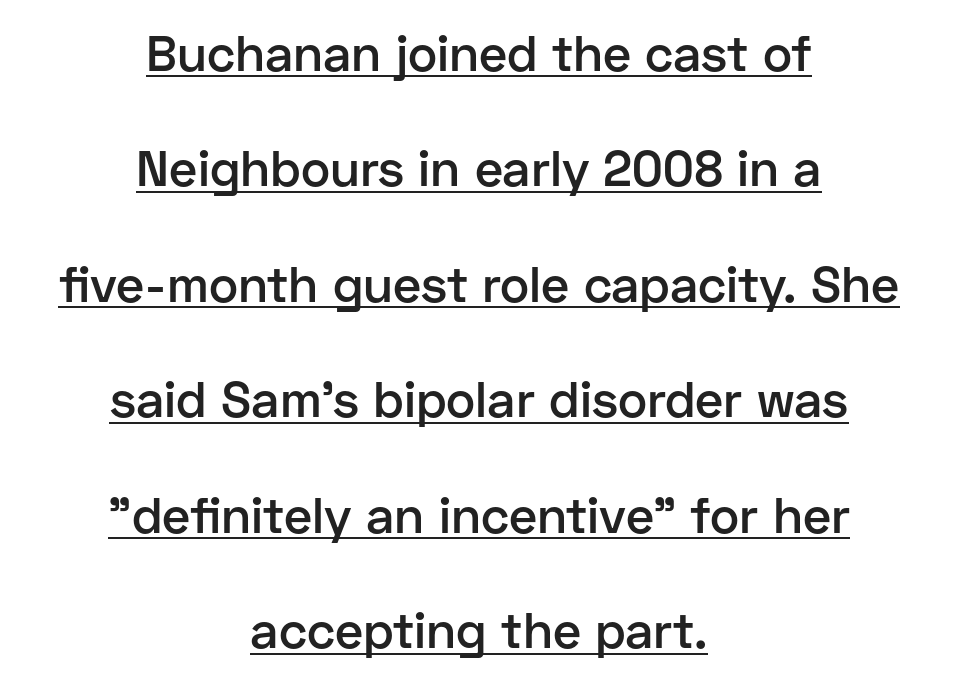
Q: Is the text bold? A: Semi-bold.
Q: Is the text italic (slanted)? A: No, it is upright.
Q: Is the typeface a serif or a sans-serif typeface? A: Sans-serif.
Q: Is the text underlined? A: Yes.
Q: How is the paragraph aligned? A: Centered.
Q: Is the spacing between letters normal or unusually wide? A: Normal.
Q: Is the spacing between lines tight, normal or loose? A: Loose.
Q: Width (condensed, normal, or wide)? A: Normal.
Q: Stroke contrast? A: Low.
Q: x-height? A: Medium.
Q: Monospaced? A: No.
